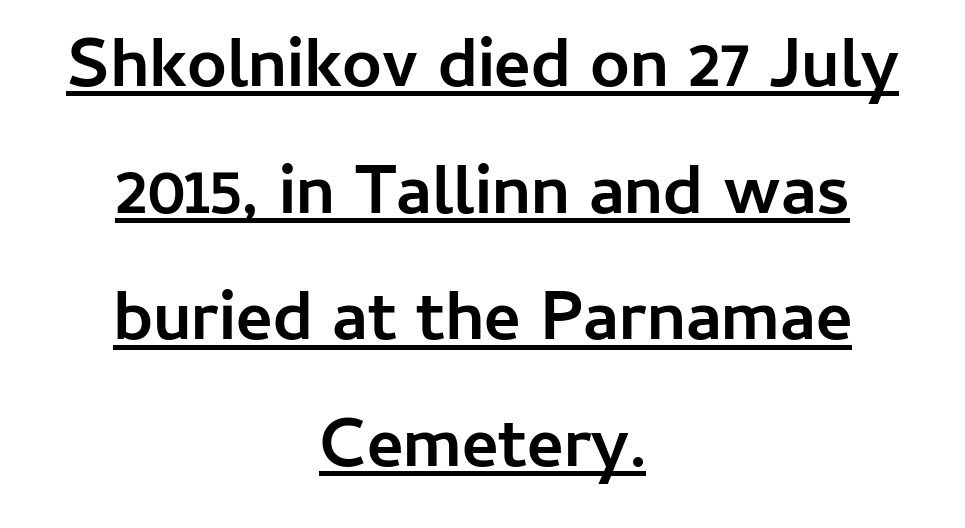
{"serif": "no", "italic": "no", "bold": "yes", "weight": "semibold", "width": "normal", "stroke_contrast": "low", "x_height": "medium", "monospaced": "no", "underline": "yes", "align": "center", "line_spacing_ratio": 1.81, "letter_spacing": "normal", "letter_spacing_em": 0.0, "glyph_px": 70}
